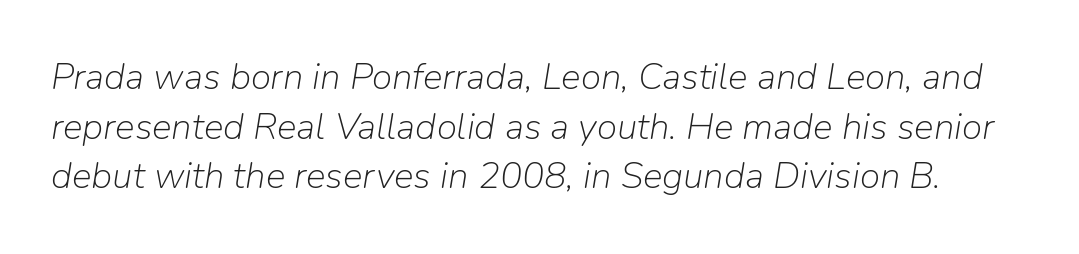
A typesetter would call this proportional, since set widths differ per character. Lines of text with bare space underneath. Honestly, the row spacing looks completely unremarkable. Vertical stems look standard width or narrower in stroke.
